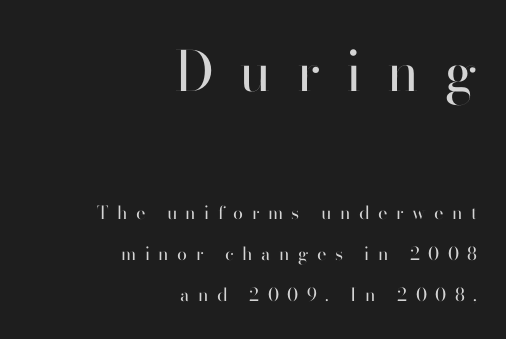
Which of the two is more prominent by size? The first, at the top. Ordinary non-slanted type is in use. Notice the wide empty band between every row — that's loose leading. This sample has the flowing, uneven cadence of proportional lettering.
